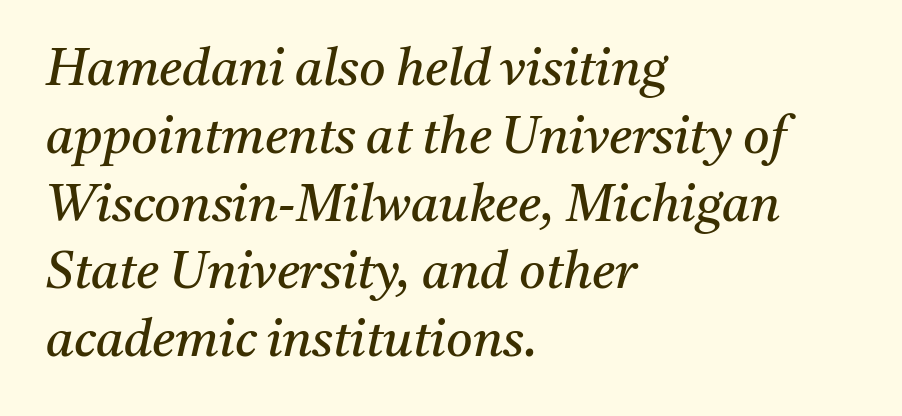
{"serif": "yes", "italic": "yes", "lean": "right", "slant_degrees": 11, "bold": "no", "weight": "regular", "width": "normal", "stroke_contrast": "medium", "x_height": "medium", "monospaced": "no", "underline": "no", "align": "left", "line_spacing": "normal", "line_spacing_ratio": 1.33, "letter_spacing": "normal", "letter_spacing_em": 0.0, "glyph_px": 51}
